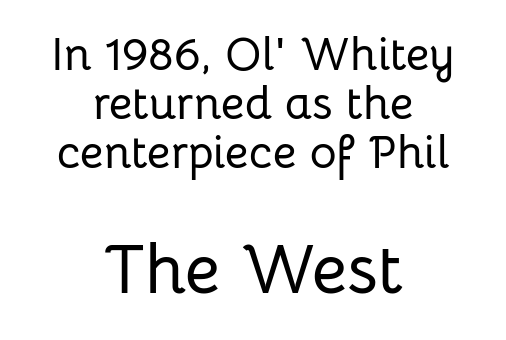
Q: Is the text italic (slanted)? A: No, it is upright.
Q: Is the typeface a serif or a sans-serif typeface? A: Sans-serif.
Q: Is the text underlined? A: No.
Q: How is the paragraph aligned? A: Centered.
Q: Is the spacing between letters normal or unusually wide? A: Normal.
Q: Is the spacing between lines tight, normal or loose? A: Tight.
Q: Which block of text is set in a larger size, the first (top) or the second (bottom)? A: The second (bottom) one.
Q: Width (condensed, normal, or wide)? A: Normal.
Q: Stroke contrast? A: Low.
Q: x-height? A: Medium.
Q: Monospaced? A: No.
